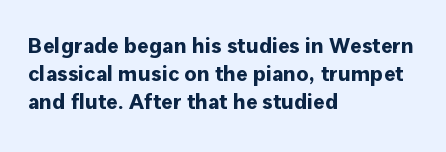
Q: Is the text bold? A: Yes.
Q: Is the text italic (slanted)? A: No, it is upright.
Q: Is the text underlined? A: No.
Q: How is the paragraph aligned? A: Left-aligned.
Q: Is the spacing between letters normal or unusually wide? A: Normal.
Q: Is the spacing between lines tight, normal or loose? A: Normal.
